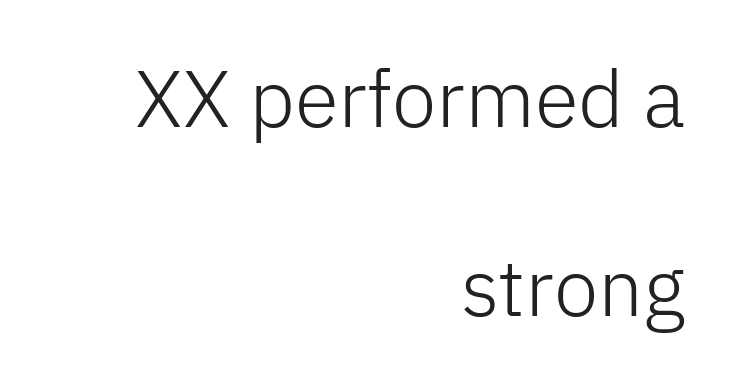
{"serif": "no", "italic": "no", "bold": "no", "weight": "light", "width": "normal", "stroke_contrast": "low", "x_height": "medium", "monospaced": "no", "underline": "no", "align": "right", "line_spacing": "loose", "line_spacing_ratio": 2.36, "letter_spacing": "normal", "letter_spacing_em": 0.0, "glyph_px": 80}
